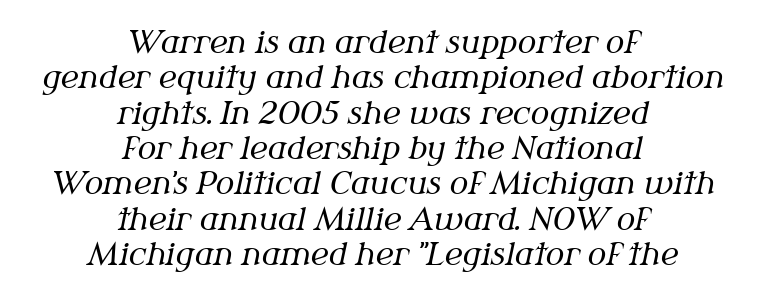
The image shows 31 px regular-weight serif type, italic (leaning right); set centered, tight line spacing (1.14x), normal letter spacing, not underlined; medium stroke contrast and a medium x-height.
